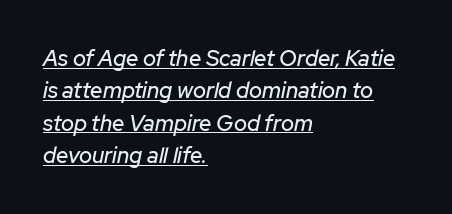
The image shows 22 px text type, italic (leaning right); set left-aligned, normal line spacing (1.47x), normal letter spacing, underlined.
